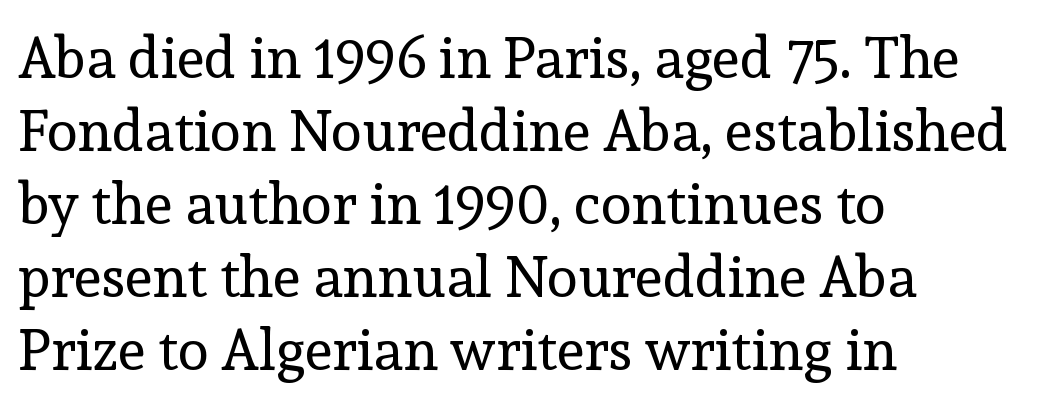
{"serif": "yes", "italic": "no", "bold": "no", "weight": "regular", "width": "normal", "x_height": "medium", "monospaced": "no", "underline": "no", "align": "left", "line_spacing": "normal", "line_spacing_ratio": 1.28, "letter_spacing": "normal", "letter_spacing_em": 0.0, "glyph_px": 57}
